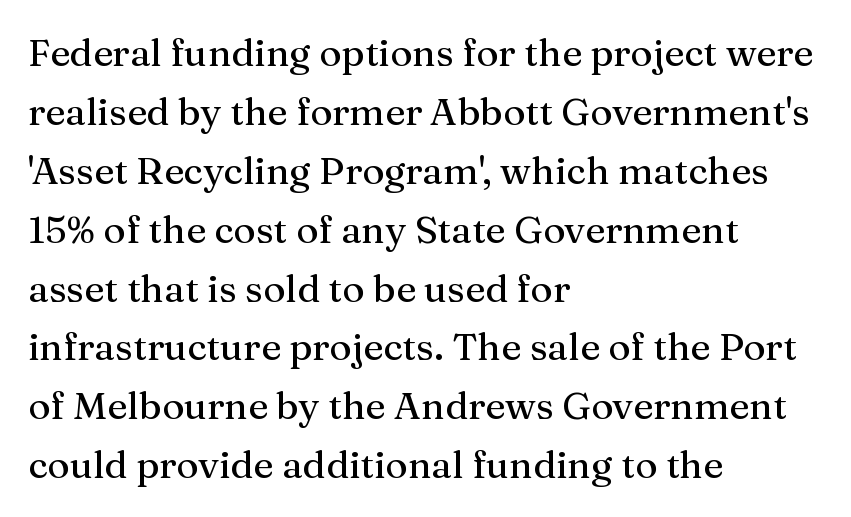
The lines in this sample share a left origin and differ only in where they stop. The face used here is seriffed, in the tradition of book romans. The foot of each line stays bare and open. Every character sits straight up, as roman type does.
